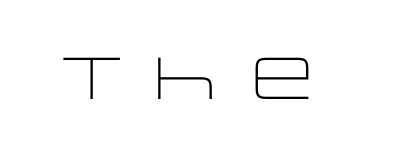
{"serif": "no", "italic": "no", "bold": "no", "weight": "light", "width": "wide", "stroke_contrast": "low", "x_height": "large", "monospaced": "no", "underline": "no", "glyph_px": 59}
